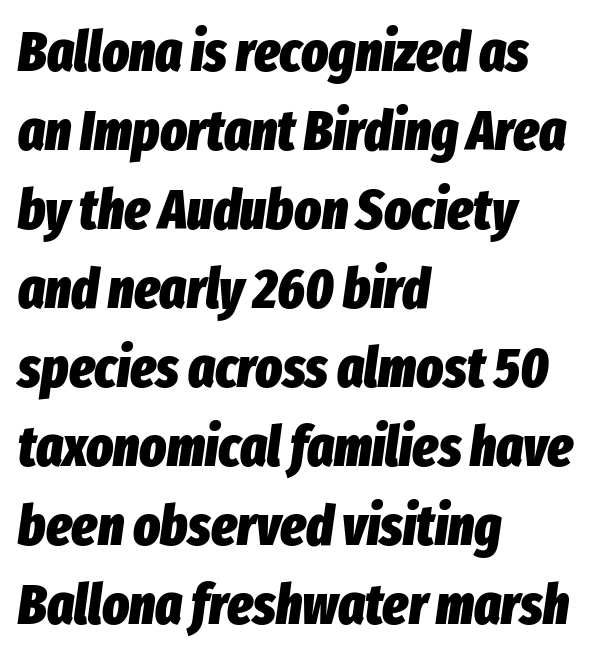
The image shows 56 px heavy, condensed type, italic (leaning right); set left-aligned, normal line spacing (1.41x), normal letter spacing, not underlined; low stroke contrast and a medium x-height.
